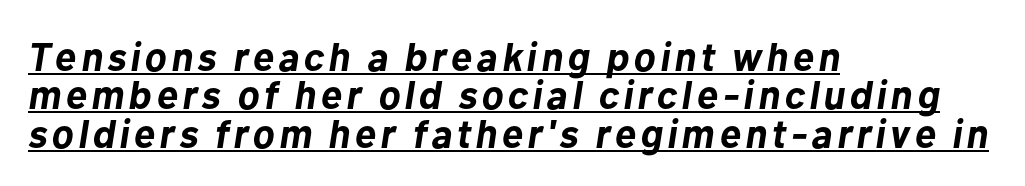
Think of a printed novel: that variable character pitch is what you see here. If you drew a ruler down the left edge, every line would touch it. Slant detected: the letters are inclined. Its strokes are broad and dark, the hallmark of bold type.
